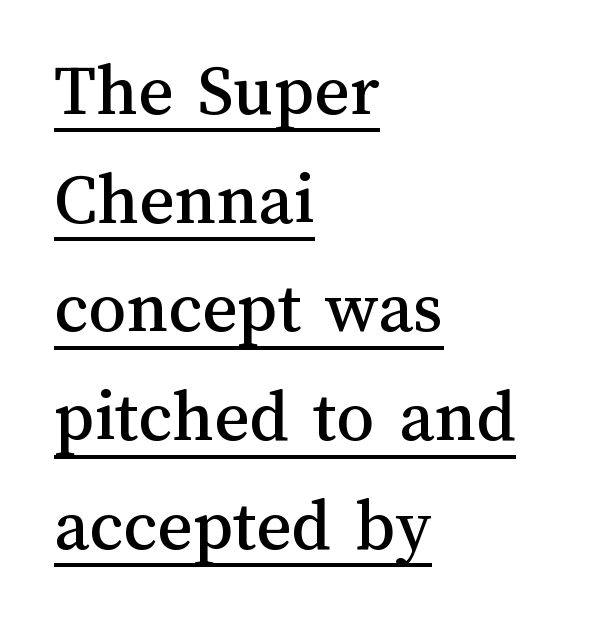
Q: Is the text italic (slanted)? A: No, it is upright.
Q: Is the text underlined? A: Yes.
Q: How is the paragraph aligned? A: Left-aligned.
Q: Is the spacing between letters normal or unusually wide? A: Normal.
Q: Is the spacing between lines tight, normal or loose? A: Normal.
Q: Width (condensed, normal, or wide)? A: Normal.
Q: Stroke contrast? A: Medium.
Q: x-height? A: Medium.
Q: Monospaced? A: No.
